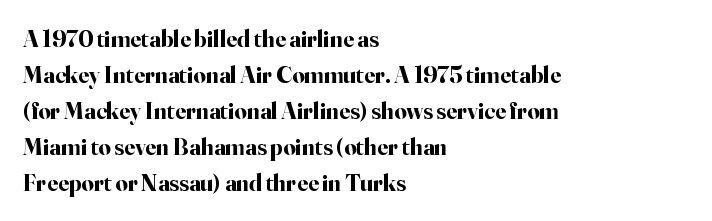
The image shows 24 px bold type, upright; set left-aligned, normal line spacing (1.5x), normal letter spacing, not underlined.
